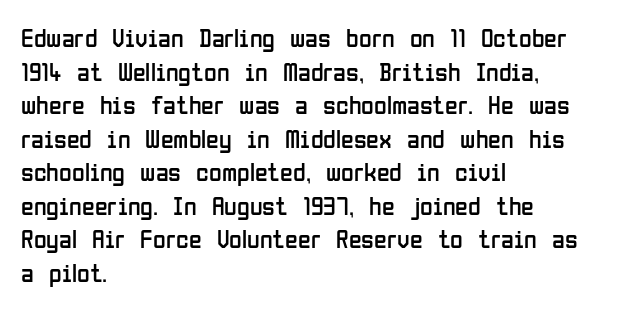
{"italic": "no", "bold": "no", "underline": "no", "align": "left", "line_spacing": "normal", "line_spacing_ratio": 1.29, "letter_spacing": "normal", "letter_spacing_em": 0.0, "glyph_px": 26}
